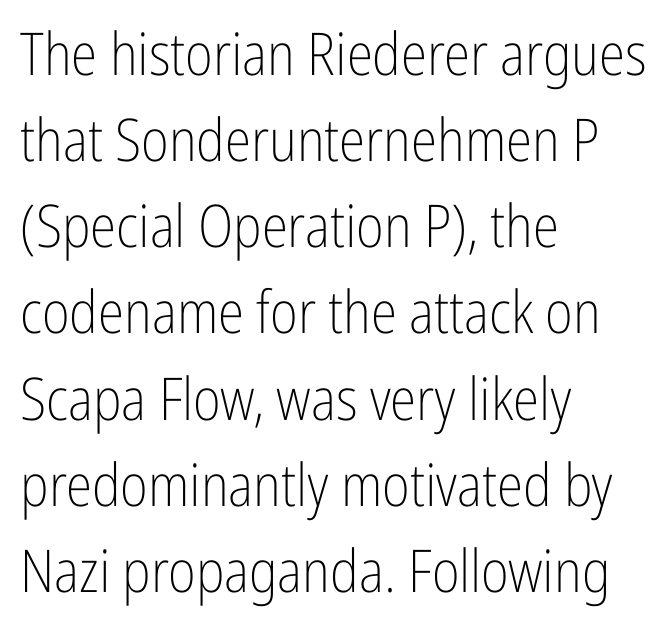
The designer went with a sans here, leaving each stem footless. The rendering keeps characters at their native spacing. The passage shown stacks its lines at a standard gap. Is this a fixed-width face? No — the glyphs have proportional, varying widths. This reads as an unemphasized weight, regular at the heaviest.
